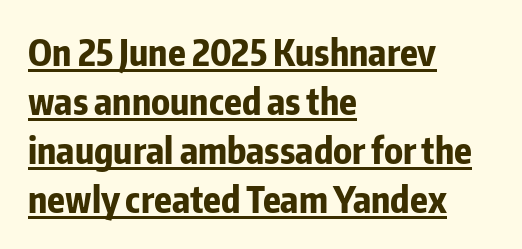
{"serif": "no", "italic": "no", "bold": "yes", "weight": "bold", "width": "condensed", "stroke_contrast": "low", "x_height": "medium", "monospaced": "no", "underline": "yes", "align": "left", "line_spacing": "normal", "line_spacing_ratio": 1.36, "letter_spacing": "normal", "letter_spacing_em": 0.0, "glyph_px": 36}
